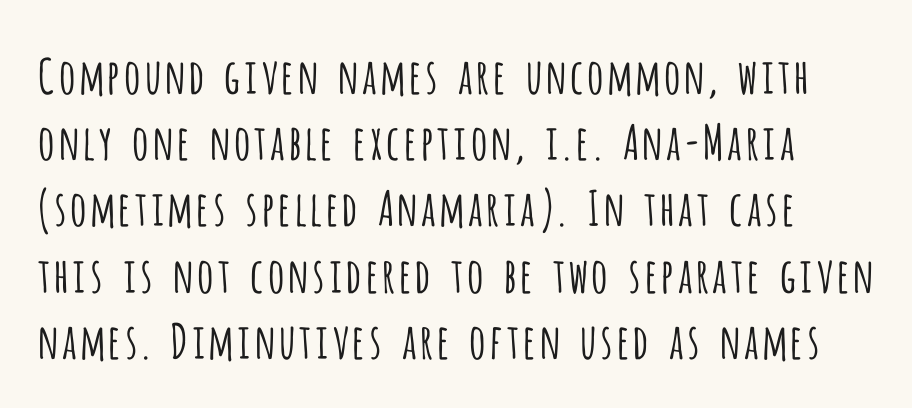
The weight would be labelled regular, book, light, or lighter still. Interline gaps are of average width in this sample. Here the designer chose a conventional face with non-uniform glyph widths. Underline: absent. Look at the tracking — it's just the regular setting, nothing added. Regarding serifs, this sample does without them.
